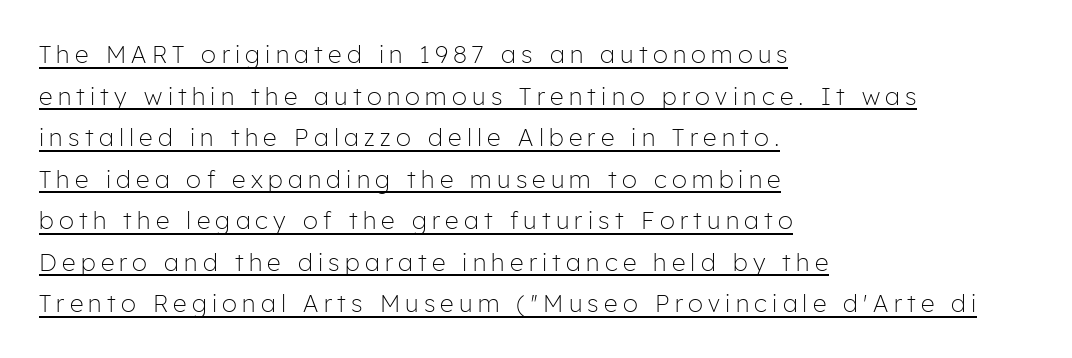
Q: Is the text bold? A: No.
Q: Is the text italic (slanted)? A: No, it is upright.
Q: Is the text underlined? A: Yes.
Q: How is the paragraph aligned? A: Left-aligned.
Q: Is the spacing between letters normal or unusually wide? A: Unusually wide.
